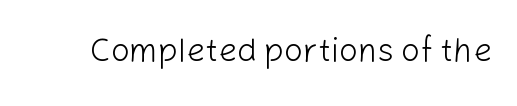
{"serif": "no", "italic": "no", "bold": "no", "weight": "light", "width": "normal", "stroke_contrast": "low", "x_height": "medium", "monospaced": "no", "underline": "no", "letter_spacing": "normal", "letter_spacing_em": 0.0, "glyph_px": 33}
